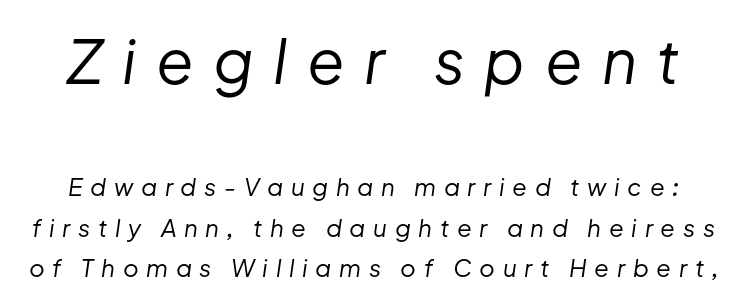
The image shows 61 px regular-weight type, italic (leaning right); set normal line spacing (1.68x), unusually wide letter spacing (+0.32 em), not underlined; the first (top) block is 2.54x larger; low stroke contrast and a medium x-height.
